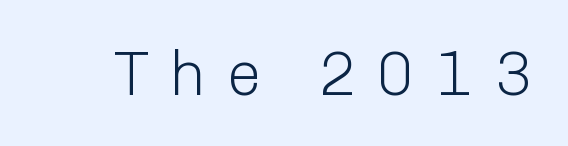
This sample uses expanded letter spacing, leaving extra air between glyphs. Do the letters lean? They stand straight. In terms of letterform style, serifs are entirely absent. The words here are not underlined.
